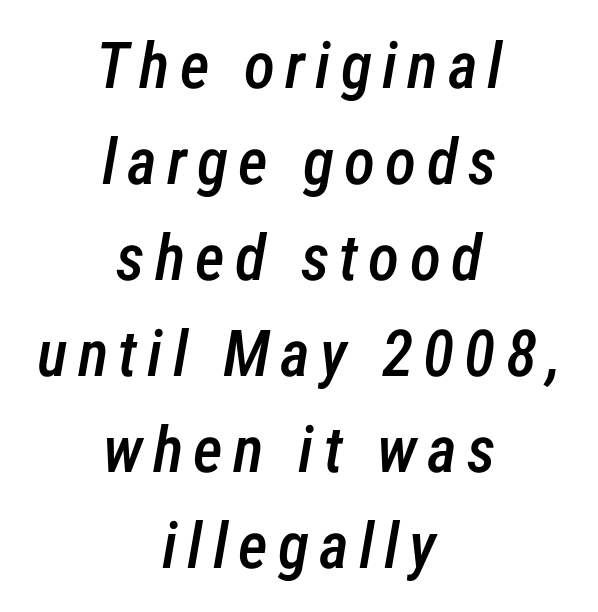
Emphasis-style slanted type is in use. Look at the stroke-to-counter ratio: somewhat heavy, a semibold. Leading matches the norm, producing a regular column. Anything drawn beneath the words? Only blank space. You could not count columns in this text — the font is proportionally spaced. The passage is arranged like a title page — every line centered.
